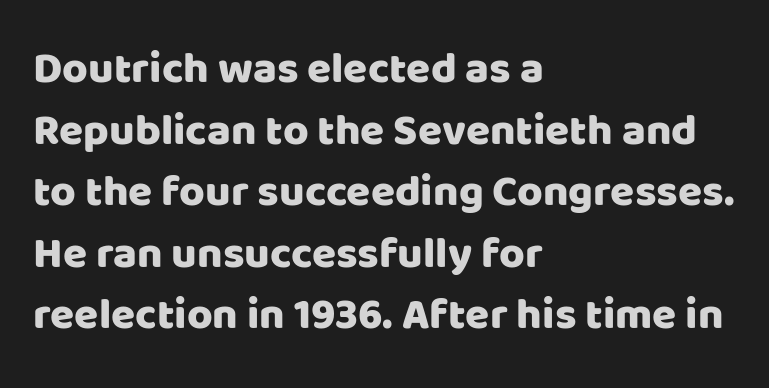
Q: Is the text italic (slanted)? A: No, it is upright.
Q: Is the typeface a serif or a sans-serif typeface? A: Sans-serif.
Q: Is the text underlined? A: No.
Q: How is the paragraph aligned? A: Left-aligned.
Q: Is the spacing between letters normal or unusually wide? A: Normal.
Q: Is the spacing between lines tight, normal or loose? A: Normal.
Q: Width (condensed, normal, or wide)? A: Normal.
Q: Stroke contrast? A: Low.
Q: x-height? A: Large.
Q: Monospaced? A: No.
